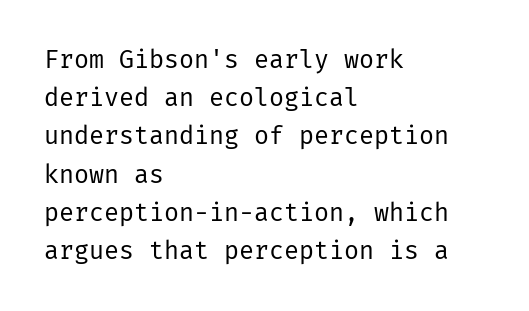
The glyphs are unaccompanied by any horizontal stroke below them. Posture: vertical. These lines keep a tight, regular rhythm from letter to letter. Interline gaps are of average width in this sample. The paragraph shown leans on its left margin.
